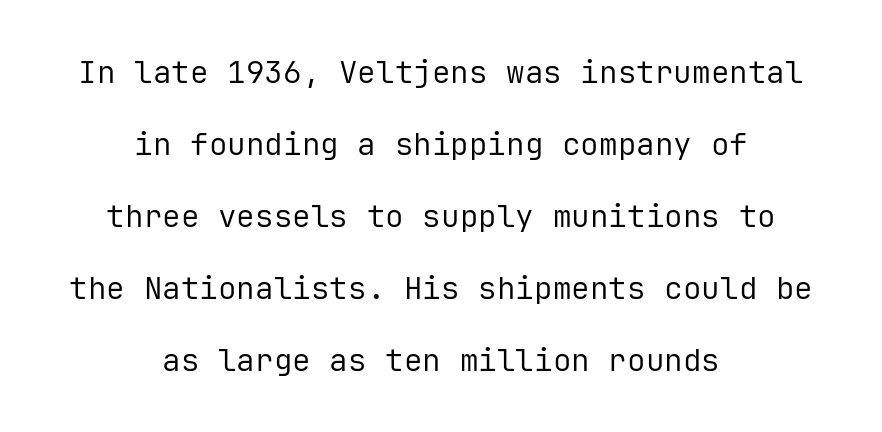
Q: Is the text bold? A: No.
Q: Is the text italic (slanted)? A: No, it is upright.
Q: Is the typeface a serif or a sans-serif typeface? A: Sans-serif.
Q: Is the text underlined? A: No.
Q: How is the paragraph aligned? A: Centered.
Q: Is the spacing between letters normal or unusually wide? A: Normal.
Q: Is the spacing between lines tight, normal or loose? A: Loose.
Q: Width (condensed, normal, or wide)? A: Normal.
Q: Stroke contrast? A: Low.
Q: x-height? A: Medium.
Q: Monospaced? A: Yes.
